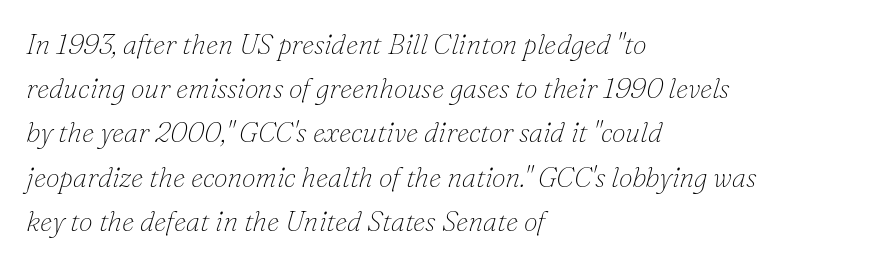
Q: Is the text bold? A: No.
Q: Is the text italic (slanted)? A: Yes, it leans right by about 16 degrees.
Q: Is the typeface a serif or a sans-serif typeface? A: Serif.
Q: Is the text underlined? A: No.
Q: How is the paragraph aligned? A: Left-aligned.
Q: Is the spacing between letters normal or unusually wide? A: Normal.
Q: Is the spacing between lines tight, normal or loose? A: Normal.
Q: Width (condensed, normal, or wide)? A: Normal.
Q: Stroke contrast? A: Low.
Q: x-height? A: Small.
Q: Monospaced? A: No.
